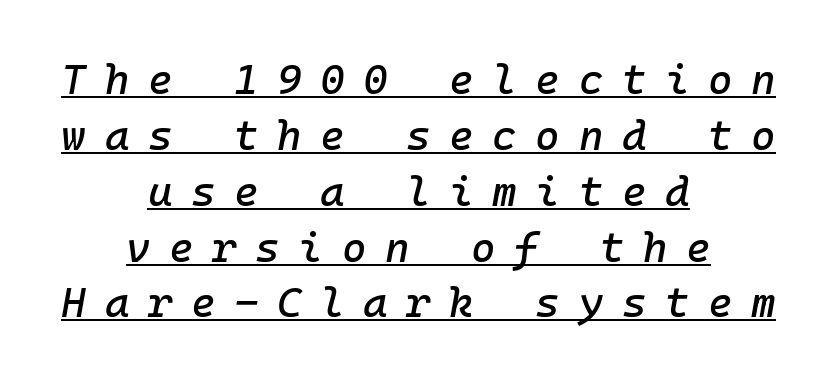
The image shows 42 px text type, italic (leaning right); set centered, normal line spacing (1.33x), unusually wide letter spacing (+0.44 em), underlined; low stroke contrast and a medium x-height.
